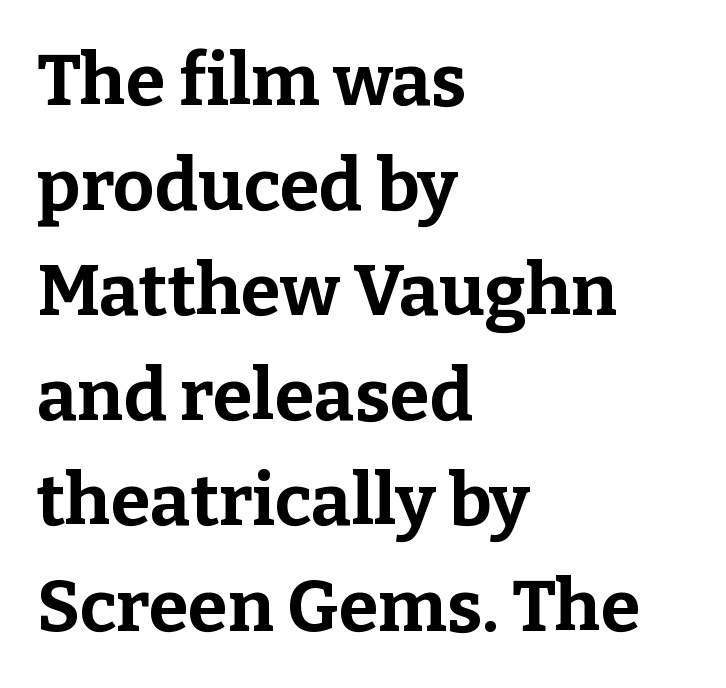
The image shows 72 px bold serif type, upright; set left-aligned, normal line spacing (1.46x), normal letter spacing, not underlined; low stroke contrast and a medium x-height.
